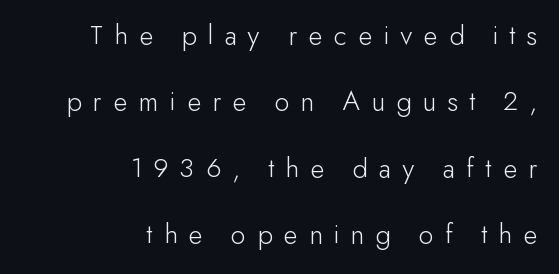
{"serif": "no", "italic": "no", "bold": "no", "weight": "light", "width": "normal", "stroke_contrast": "low", "x_height": "small", "monospaced": "no", "underline": "no", "align": "right", "line_spacing": "loose", "line_spacing_ratio": 2.29, "letter_spacing": "wide", "letter_spacing_em": 0.39, "glyph_px": 29}
